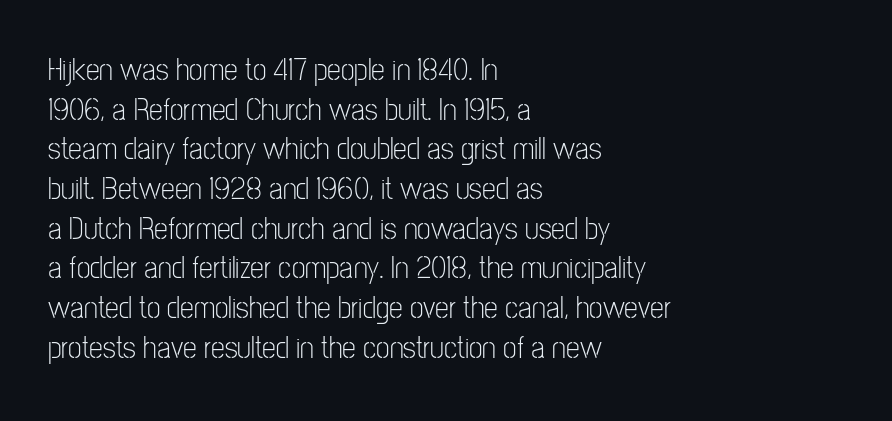
These lines keep a tight, regular rhythm from letter to letter. Compared with a centered layout, this one pins lines to the left instead. Is the stroke heavy? The answer is a plain regular-or-lighter. Notice how the stems are strictly vertical — no italics here. Think of a printed novel: that variable character pitch is what you see here.
